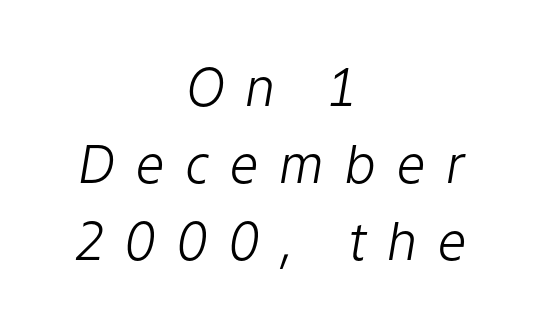
Q: Is the text bold? A: No.
Q: Is the text italic (slanted)? A: Yes, it leans right by about 9 degrees.
Q: Is the text underlined? A: No.
Q: How is the paragraph aligned? A: Centered.
Q: Is the spacing between letters normal or unusually wide? A: Unusually wide.
Q: Is the spacing between lines tight, normal or loose? A: Normal.
Q: Width (condensed, normal, or wide)? A: Normal.
Q: Stroke contrast? A: Low.
Q: x-height? A: Medium.
Q: Monospaced? A: No.
